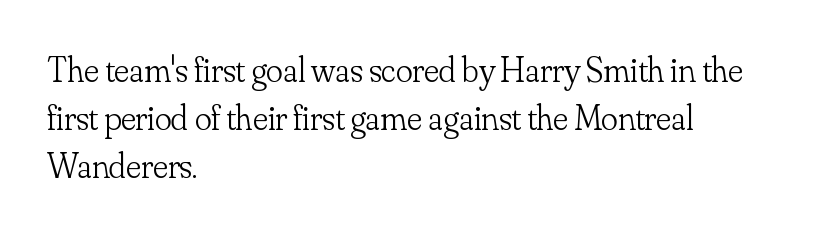
The image shows 35 px light serif type, upright; set left-aligned, normal line spacing (1.37x), normal letter spacing, not underlined; low stroke contrast and a small x-height.
